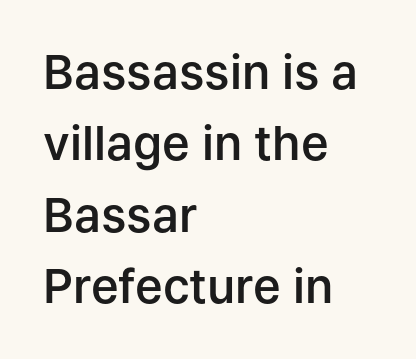
To sum up the face: it is a sans, with no serifs. No word sits above an underline. Here the glyphs are tracked normally, forming tight word shapes. The glyphs have the mass of a demibold cut, below bold.
